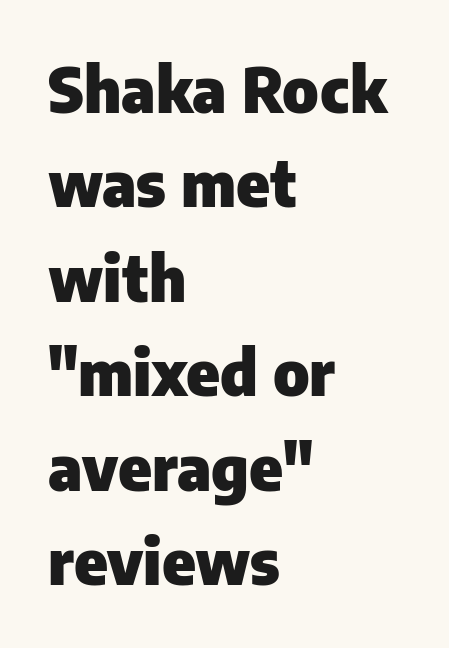
{"serif": "no", "italic": "no", "bold": "yes", "weight": "heavy", "width": "normal", "stroke_contrast": "low", "x_height": "medium", "monospaced": "no", "underline": "no", "align": "left", "line_spacing": "normal", "line_spacing_ratio": 1.5, "letter_spacing": "normal", "letter_spacing_em": 0.0, "glyph_px": 63}
